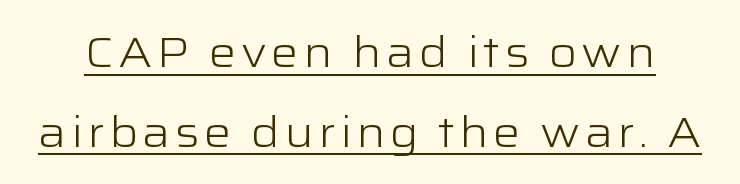
Q: Is the text bold? A: No.
Q: Is the text italic (slanted)? A: No, it is upright.
Q: Is the typeface a serif or a sans-serif typeface? A: Sans-serif.
Q: Is the text underlined? A: Yes.
Q: Width (condensed, normal, or wide)? A: Wide.
Q: Stroke contrast? A: Low.
Q: x-height? A: Medium.
Q: Monospaced? A: No.
